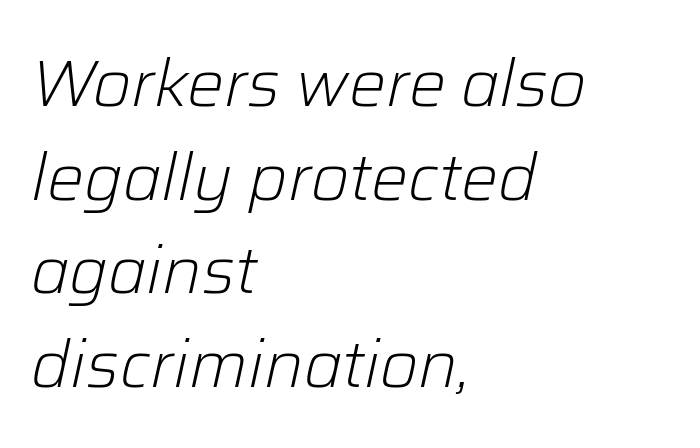
{"italic": "yes", "lean": "right", "slant_degrees": 12, "bold": "no", "weight": "light", "width": "normal", "stroke_contrast": "low", "x_height": "medium", "monospaced": "no", "underline": "no", "align": "left", "line_spacing": "normal", "line_spacing_ratio": 1.42, "letter_spacing": "normal", "letter_spacing_em": 0.0, "glyph_px": 66}
